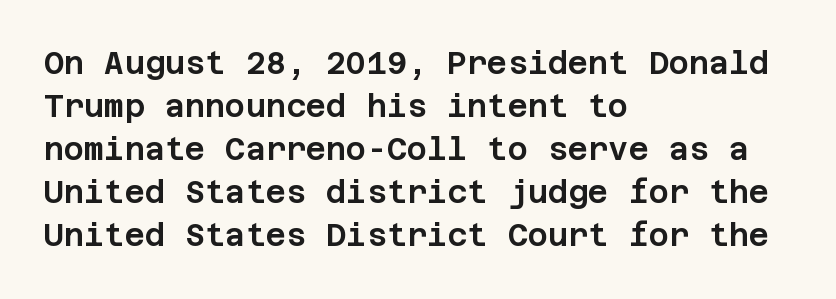
The image shows 31 px sans-serif type, upright; set left-aligned, normal line spacing (1.39x), normal letter spacing, not underlined; low stroke contrast and a large x-height.
